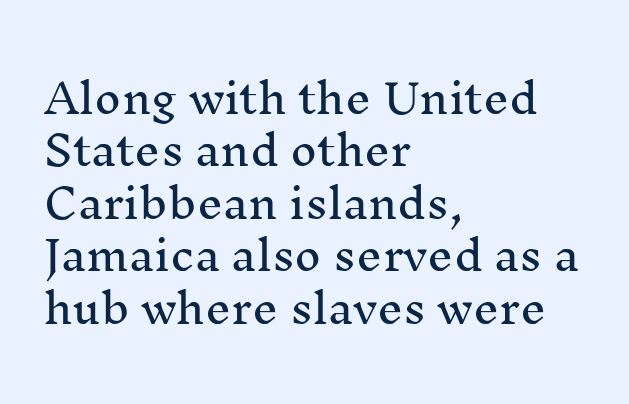
Q: Is the text italic (slanted)? A: No, it is upright.
Q: Is the typeface a serif or a sans-serif typeface? A: Serif.
Q: Is the text underlined? A: No.
Q: How is the paragraph aligned? A: Left-aligned.
Q: Is the spacing between letters normal or unusually wide? A: Normal.
Q: Is the spacing between lines tight, normal or loose? A: Normal.
Q: Width (condensed, normal, or wide)? A: Normal.
Q: Stroke contrast? A: Medium.
Q: x-height? A: Medium.
Q: Monospaced? A: No.
